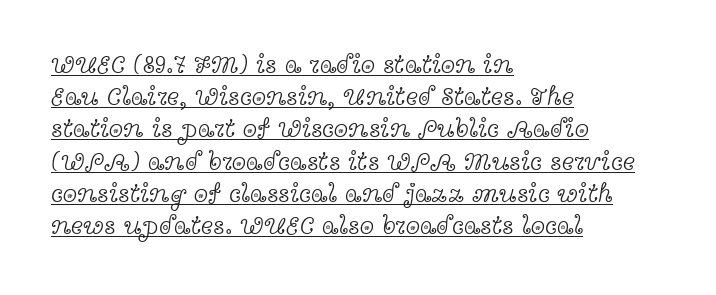
No italicization has been applied; the sample stays upright. Weight: regular or lighter. In CSS terms this would be text-align: left. Nothing unusual about the tracking: characters are spaced as the font intends.
